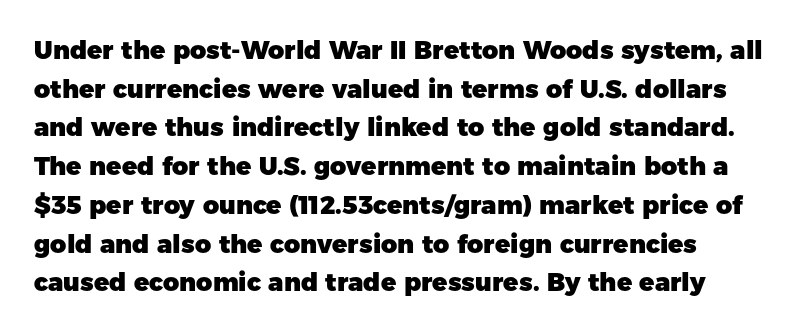
Successive baselines arrive at the customary interval. Any mark beneath the type? The region is blank. A roman cut, with each character standing at attention. Is the letter spacing exaggerated? No — it looks like the ordinary default. Weight check: bold — yes, fully.
